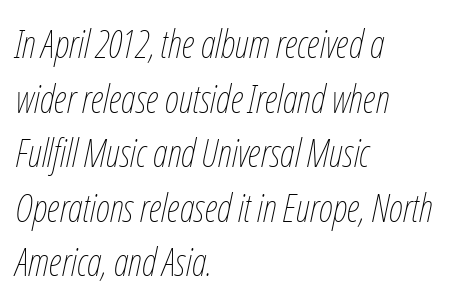
{"italic": "yes", "lean": "right", "slant_degrees": 12, "bold": "no", "weight": "thin", "width": "condensed", "stroke_contrast": "low", "x_height": "medium", "monospaced": "no", "underline": "no", "align": "left", "line_spacing": "normal", "line_spacing_ratio": 1.4, "letter_spacing": "normal", "letter_spacing_em": 0.0, "glyph_px": 39}
